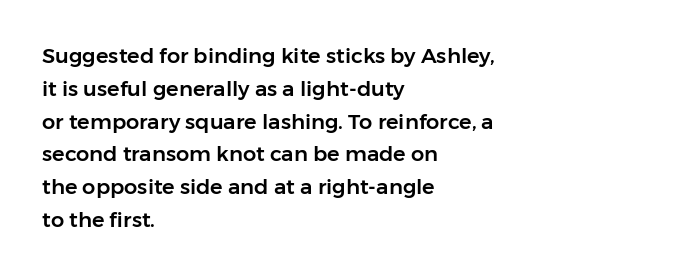
Q: Is the text italic (slanted)? A: No, it is upright.
Q: Is the text underlined? A: No.
Q: How is the paragraph aligned? A: Left-aligned.
Q: Is the spacing between letters normal or unusually wide? A: Normal.
Q: Is the spacing between lines tight, normal or loose? A: Normal.
